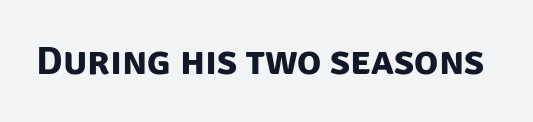
The image shows 40 px bold sans-serif type; set normal letter spacing, not underlined; low stroke contrast and a large x-height.
